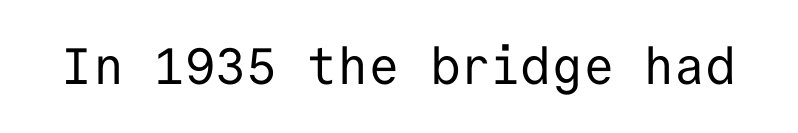
{"serif": "no", "italic": "no", "bold": "no", "weight": "regular", "width": "normal", "stroke_contrast": "low", "x_height": "medium", "monospaced": "yes", "underline": "no", "letter_spacing": "normal", "letter_spacing_em": 0.0, "glyph_px": 51}
